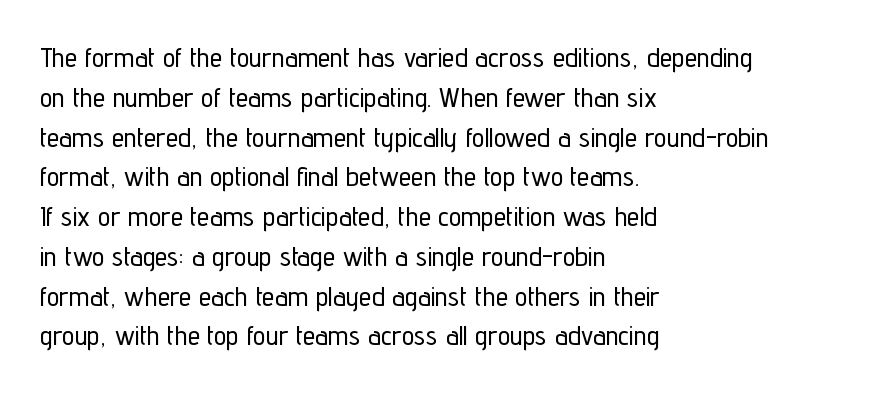
The characters display no serif detailing; their extremities are plain. Evenly set lines give the paragraph a standard silhouette. This sample uses plain, unmodified letter spacing. Check the space under the baseline: it is left empty.
